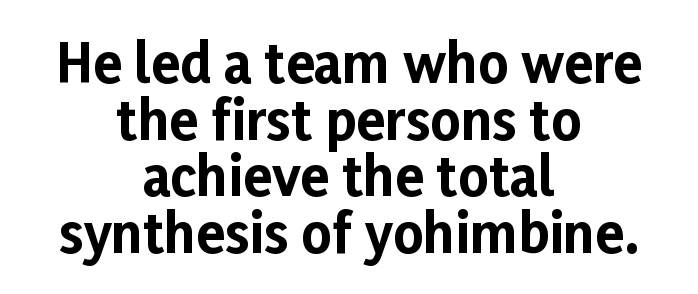
{"serif": "no", "italic": "no", "bold": "yes", "weight": "bold", "width": "normal", "stroke_contrast": "low", "x_height": "medium", "monospaced": "no", "underline": "no", "align": "center", "line_spacing": "tight", "line_spacing_ratio": 1.07, "letter_spacing": "normal", "letter_spacing_em": 0.0, "glyph_px": 53}
